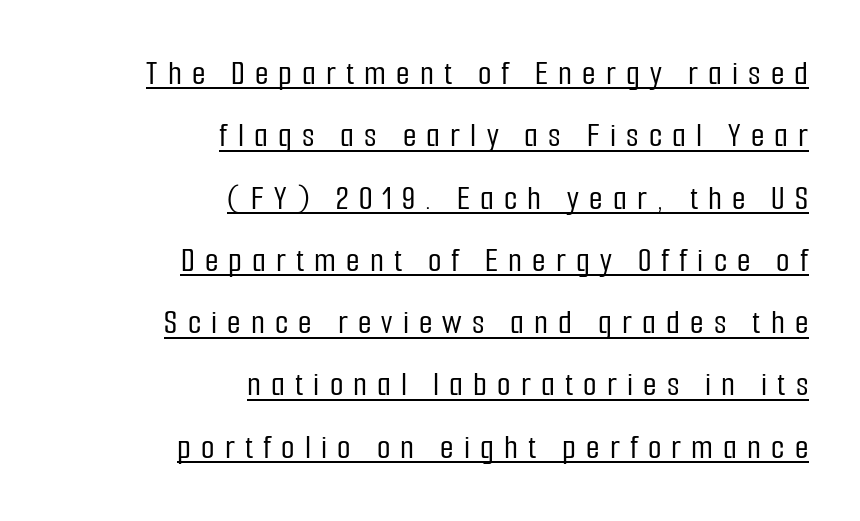
Where is the straight margin? On the right. Vertical strokes here are truly vertical. The letters are spread apart with noticeably loose tracking. In designer terms, the underline attribute is active on this setting.
